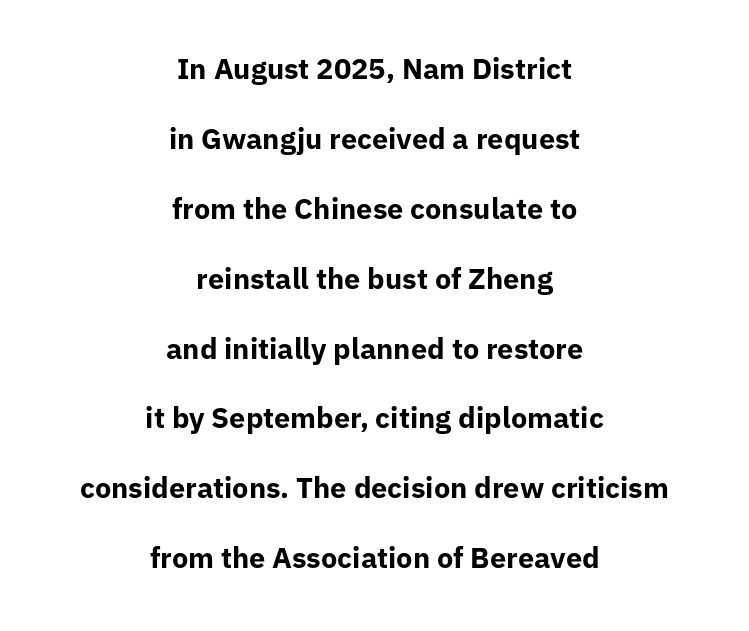
{"serif": "no", "italic": "no", "bold": "yes", "weight": "bold", "width": "normal", "stroke_contrast": "low", "x_height": "medium", "monospaced": "no", "underline": "no", "align": "center", "line_spacing": "loose", "line_spacing_ratio": 2.41, "letter_spacing": "normal", "letter_spacing_em": 0.0, "glyph_px": 29}
